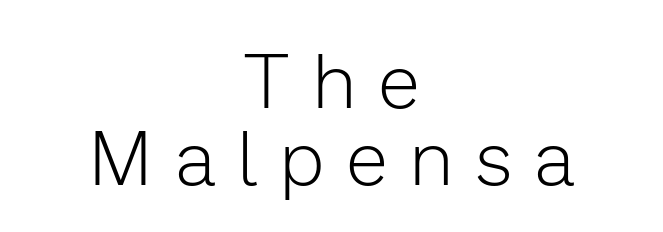
Q: Is the text bold? A: No.
Q: Is the text italic (slanted)? A: No, it is upright.
Q: Is the typeface a serif or a sans-serif typeface? A: Sans-serif.
Q: Is the text underlined? A: No.
Q: How is the paragraph aligned? A: Centered.
Q: Is the spacing between letters normal or unusually wide? A: Unusually wide.
Q: Is the spacing between lines tight, normal or loose? A: Tight.
Q: Width (condensed, normal, or wide)? A: Normal.
Q: Stroke contrast? A: Low.
Q: x-height? A: Medium.
Q: Monospaced? A: No.
